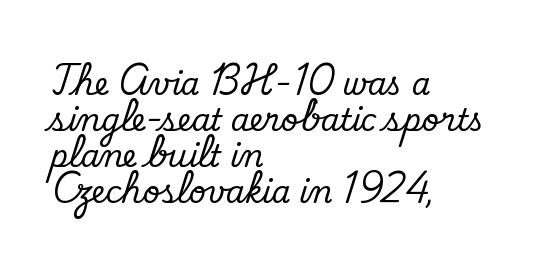
Q: Is the text bold? A: No.
Q: Is the typeface a serif or a sans-serif typeface? A: Sans-serif.
Q: Is the text underlined? A: No.
Q: How is the paragraph aligned? A: Left-aligned.
Q: Is the spacing between letters normal or unusually wide? A: Normal.
Q: Width (condensed, normal, or wide)? A: Normal.
Q: Stroke contrast? A: Low.
Q: x-height? A: Small.
Q: Monospaced? A: No.
